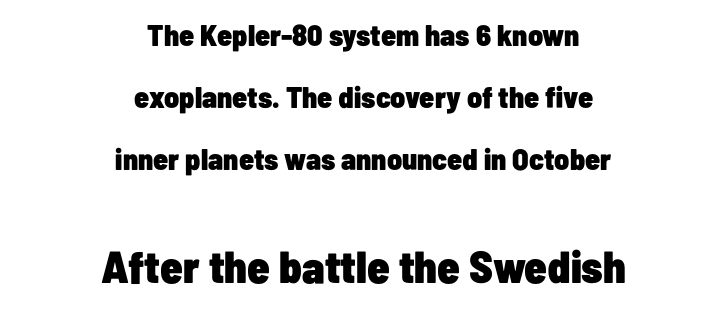
Q: Is the text bold? A: Yes.
Q: Is the text italic (slanted)? A: No, it is upright.
Q: Is the typeface a serif or a sans-serif typeface? A: Sans-serif.
Q: Is the text underlined? A: No.
Q: How is the paragraph aligned? A: Centered.
Q: Is the spacing between letters normal or unusually wide? A: Normal.
Q: Is the spacing between lines tight, normal or loose? A: Loose.
Q: Which block of text is set in a larger size, the first (top) or the second (bottom)? A: The second (bottom) one.
Q: Width (condensed, normal, or wide)? A: Condensed.
Q: Stroke contrast? A: Low.
Q: x-height? A: Medium.
Q: Monospaced? A: No.
